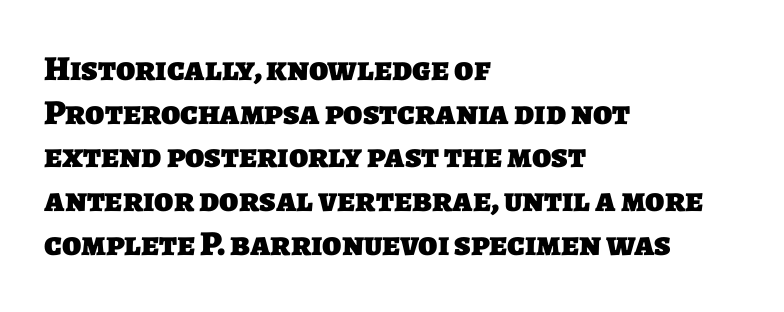
Proportional: the letters do not fall into vertical columns. Alignment: flush left. Default kerning and tracking; the words read as compact shapes. Underlining? Definitely not there. Notice how descenders clear the ascenders below comfortably — that's standard leading.
